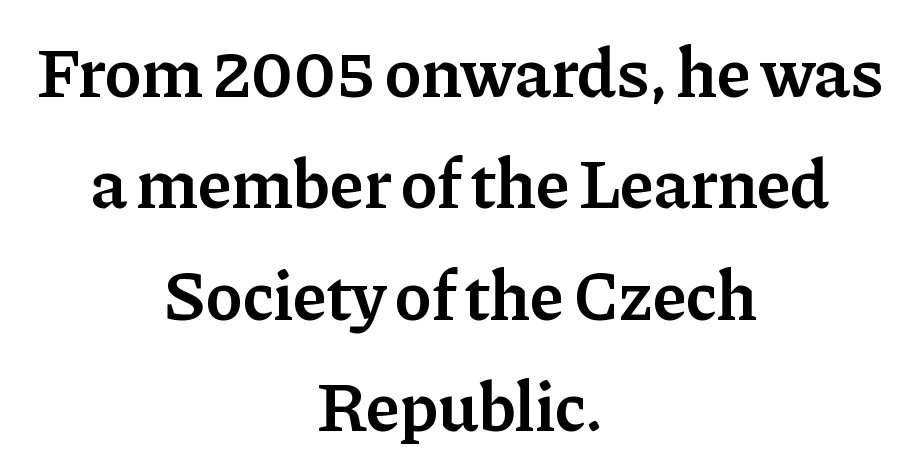
{"serif": "yes", "italic": "no", "bold": "semi", "weight": "semibold", "width": "normal", "stroke_contrast": "low", "x_height": "medium", "monospaced": "no", "underline": "no", "align": "center", "line_spacing": "normal", "line_spacing_ratio": 1.59, "letter_spacing": "normal", "letter_spacing_em": 0.0, "glyph_px": 70}
